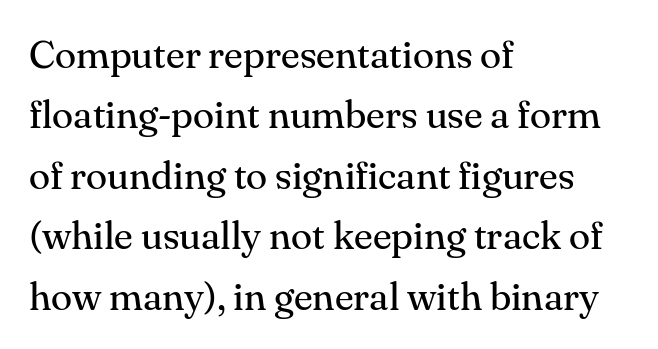
Q: Is the text bold? A: No.
Q: Is the text italic (slanted)? A: No, it is upright.
Q: Is the typeface a serif or a sans-serif typeface? A: Serif.
Q: Is the text underlined? A: No.
Q: How is the paragraph aligned? A: Left-aligned.
Q: Is the spacing between letters normal or unusually wide? A: Normal.
Q: Is the spacing between lines tight, normal or loose? A: Normal.
Q: Width (condensed, normal, or wide)? A: Normal.
Q: Stroke contrast? A: Medium.
Q: x-height? A: Small.
Q: Monospaced? A: No.
